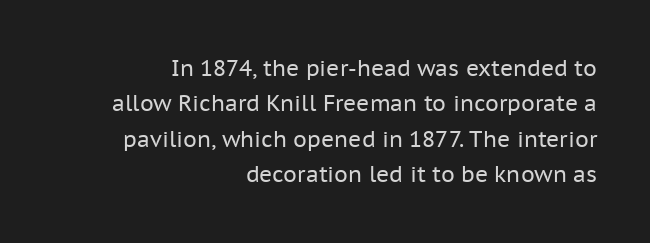
{"italic": "no", "bold": "no", "underline": "no", "align": "right", "line_spacing": "normal", "line_spacing_ratio": 1.61, "letter_spacing": "normal", "letter_spacing_em": 0.0, "glyph_px": 22}
